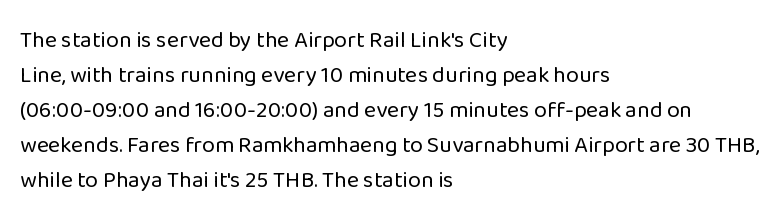
{"italic": "no", "bold": "no", "underline": "no", "align": "left", "line_spacing": "normal", "line_spacing_ratio": 1.52, "letter_spacing": "normal", "letter_spacing_em": 0.0, "glyph_px": 23}
